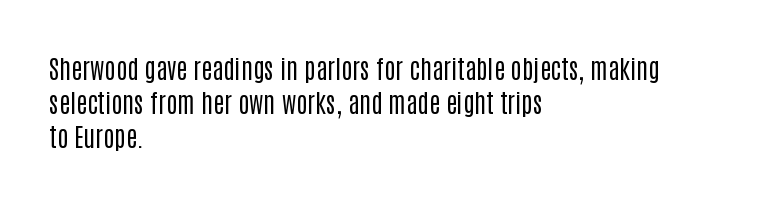
The image shows 26 px text type, upright; set left-aligned, normal line spacing (1.3x), normal letter spacing, not underlined.
